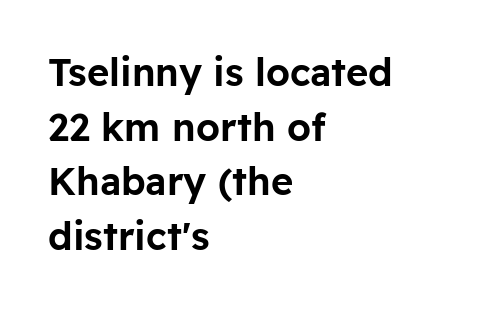
{"serif": "no", "italic": "no", "width": "normal", "stroke_contrast": "low", "x_height": "medium", "monospaced": "no", "underline": "no", "align": "left", "line_spacing": "normal", "line_spacing_ratio": 1.44, "letter_spacing": "normal", "letter_spacing_em": 0.0, "glyph_px": 38}
